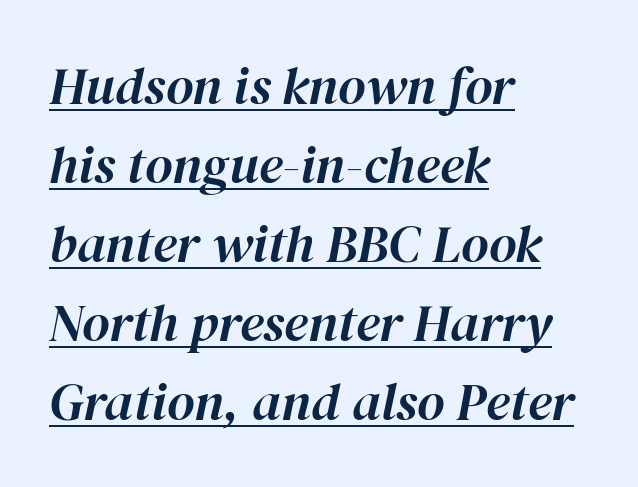
{"italic": "yes", "lean": "right", "slant_degrees": 12, "width": "normal", "stroke_contrast": "high", "x_height": "medium", "monospaced": "no", "underline": "yes", "align": "left", "line_spacing": "normal", "line_spacing_ratio": 1.49, "letter_spacing": "normal", "letter_spacing_em": 0.0, "glyph_px": 53}
